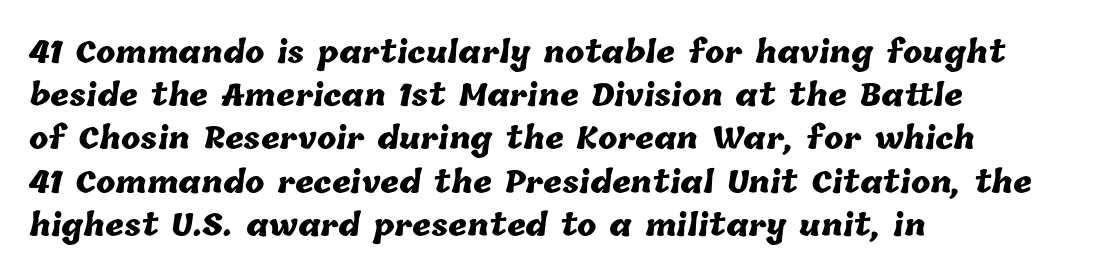
The image shows 29 px heavy type; set left-aligned, normal line spacing (1.49x), normal letter spacing, not underlined; low stroke contrast and a medium x-height.
